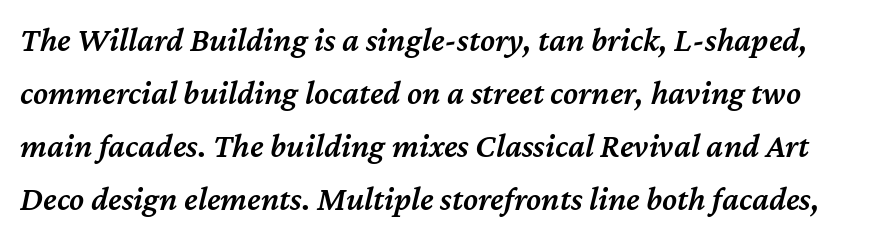
Short note: letters normally spaced. In terms of leading, this rendering sits right in the middle. Here the designer chose a conventional face with non-uniform glyph widths. Quick note: underline off.
